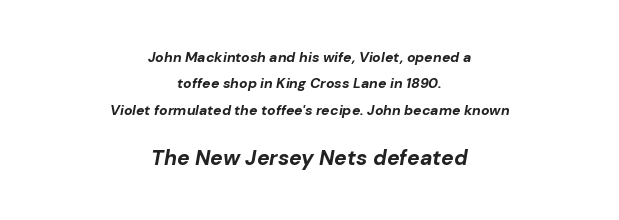
Q: Is the text bold? A: Yes.
Q: Is the text italic (slanted)? A: Yes, it leans right by about 10 degrees.
Q: Is the text underlined? A: No.
Q: How is the paragraph aligned? A: Centered.
Q: Is the spacing between letters normal or unusually wide? A: Normal.
Q: Which block of text is set in a larger size, the first (top) or the second (bottom)? A: The second (bottom) one.
